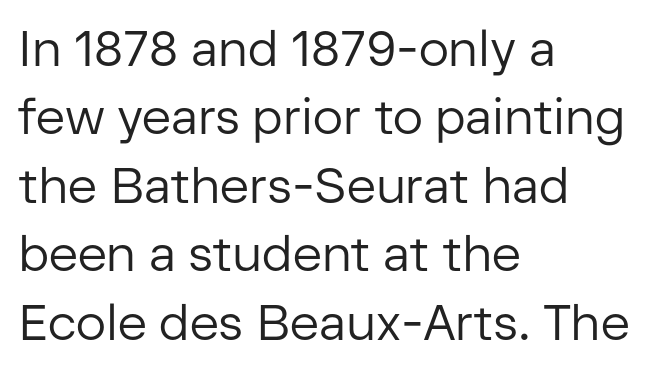
Q: Is the text bold? A: No.
Q: Is the text italic (slanted)? A: No, it is upright.
Q: Is the typeface a serif or a sans-serif typeface? A: Sans-serif.
Q: Is the text underlined? A: No.
Q: How is the paragraph aligned? A: Left-aligned.
Q: Is the spacing between letters normal or unusually wide? A: Normal.
Q: Is the spacing between lines tight, normal or loose? A: Normal.
Q: Width (condensed, normal, or wide)? A: Normal.
Q: Stroke contrast? A: Low.
Q: x-height? A: Medium.
Q: Monospaced? A: No.
